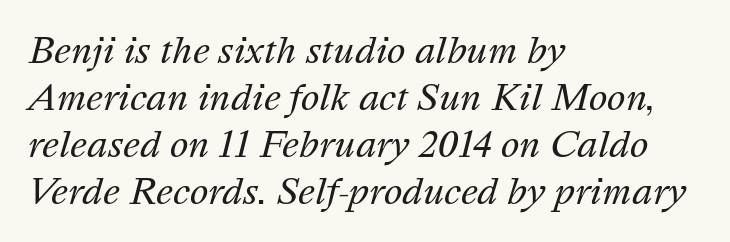
Q: Is the text bold? A: No.
Q: Is the text italic (slanted)? A: Yes, it leans right by about 16 degrees.
Q: Is the text underlined? A: No.
Q: How is the paragraph aligned? A: Left-aligned.
Q: Is the spacing between letters normal or unusually wide? A: Normal.
Q: Is the spacing between lines tight, normal or loose? A: Normal.
Q: Width (condensed, normal, or wide)? A: Normal.
Q: Stroke contrast? A: Medium.
Q: x-height? A: Medium.
Q: Monospaced? A: No.
